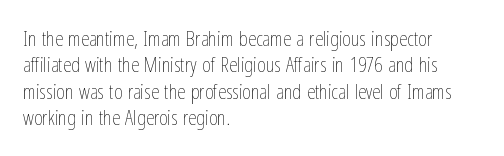
The image shows 21 px text type, upright; set left-aligned, normal line spacing (1.26x), normal letter spacing, not underlined.
